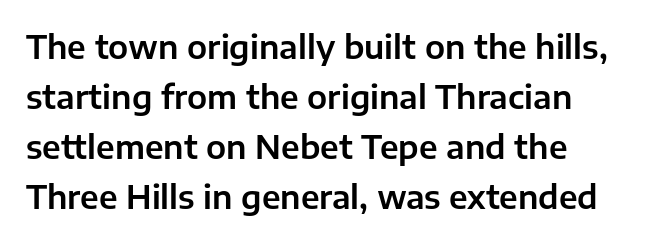
The tracking reads as untouched default to a designer's eye. This is the regular roman posture of the typeface. Do the characters align in a grid? No, the font is proportional. Line spacing here is normal. Visually the block forms a straight wall on the left and a jagged coastline on the right.
